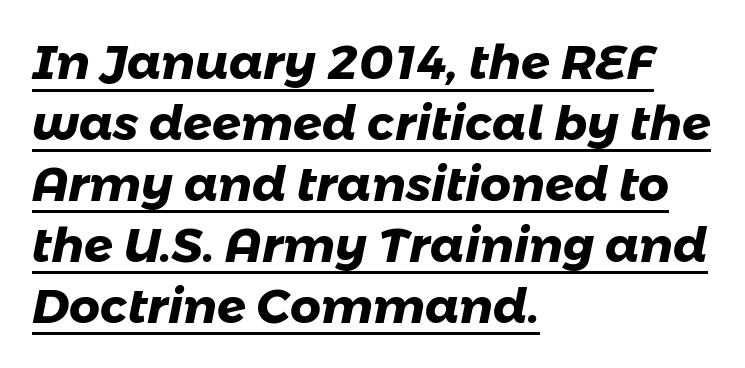
Q: Is the text bold? A: Yes.
Q: Is the typeface a serif or a sans-serif typeface? A: Sans-serif.
Q: Is the text underlined? A: Yes.
Q: How is the paragraph aligned? A: Left-aligned.
Q: Is the spacing between letters normal or unusually wide? A: Normal.
Q: Is the spacing between lines tight, normal or loose? A: Normal.
Q: Width (condensed, normal, or wide)? A: Normal.
Q: Stroke contrast? A: Low.
Q: x-height? A: Medium.
Q: Monospaced? A: No.
